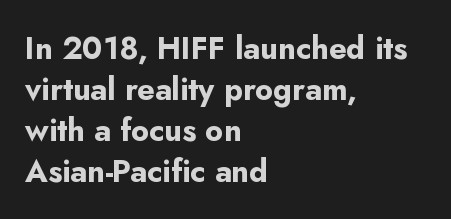
The rendering uses a moderate line-height, typical for paragraphs. The tracking reads as untouched default to a designer's eye. The lettering holds an erect, upright posture throughout. The typeface chosen for these lines omits serifs. A typesetter would call this proportional, since set widths differ per character.
